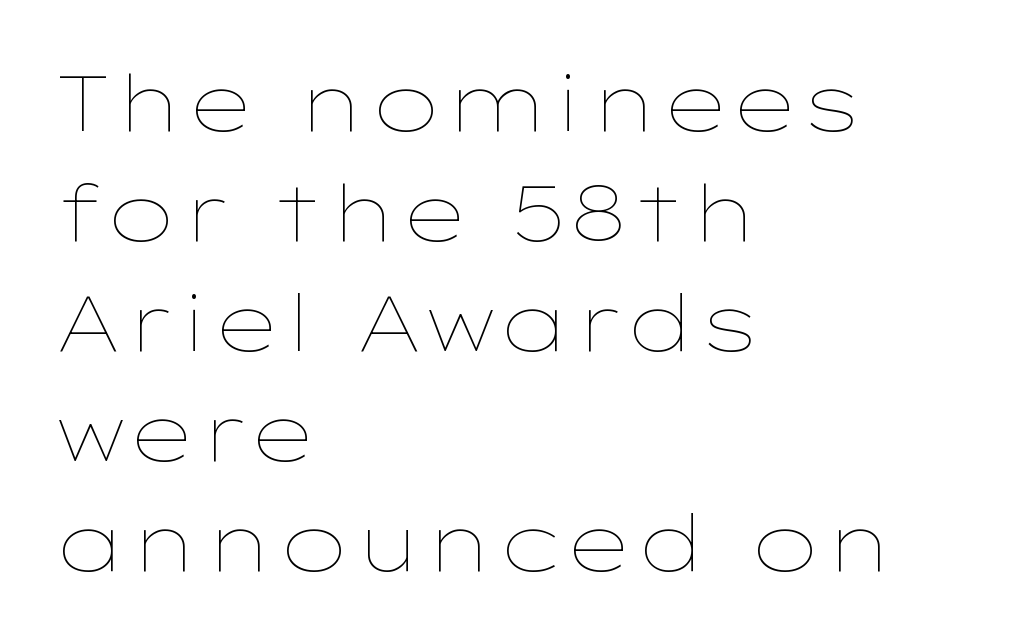
Q: Is the text bold? A: No.
Q: Is the text italic (slanted)? A: No, it is upright.
Q: Is the text underlined? A: No.
Q: How is the paragraph aligned? A: Left-aligned.
Q: Is the spacing between letters normal or unusually wide? A: Normal.
Q: Is the spacing between lines tight, normal or loose? A: Normal.
Q: Width (condensed, normal, or wide)? A: Wide.
Q: Stroke contrast? A: Low.
Q: x-height? A: Medium.
Q: Monospaced? A: No.
